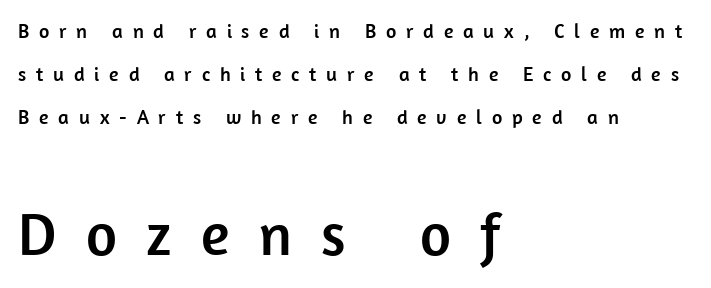
The passage is arranged the way most books set body copy — flush left. The line-height multiplier appears high, well above default. A clean baseline with only descenders dipping below it. Words appear elongated and porous because spacing is wide.
